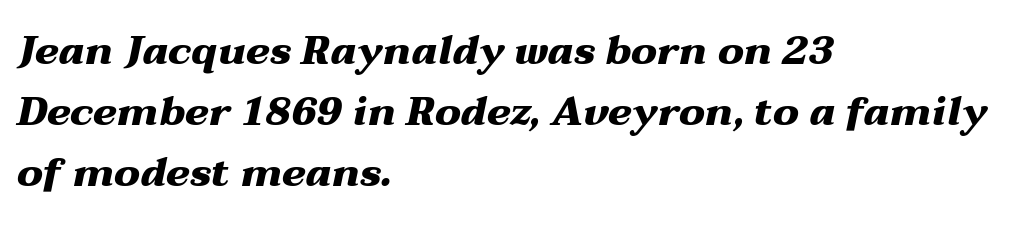
The lines are quadded left. The whole block is typeset with a tilt. Has an underline been added? It has not. Students, this is bold: see how much ink each stroke carries. Each letter keeps its own natural width here, so spacing adapts to shape. Glyph-to-glyph distance matches everyday printed text.
